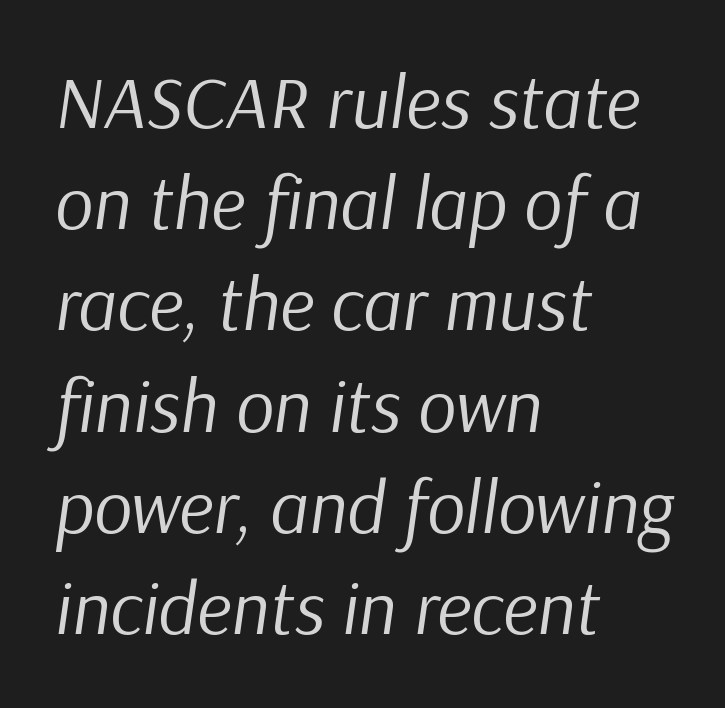
Q: Is the text bold? A: No.
Q: Is the text italic (slanted)? A: Yes, it leans right by about 9 degrees.
Q: Is the text underlined? A: No.
Q: How is the paragraph aligned? A: Left-aligned.
Q: Is the spacing between letters normal or unusually wide? A: Normal.
Q: Is the spacing between lines tight, normal or loose? A: Normal.
Q: Width (condensed, normal, or wide)? A: Normal.
Q: Stroke contrast? A: Low.
Q: x-height? A: Medium.
Q: Monospaced? A: No.
